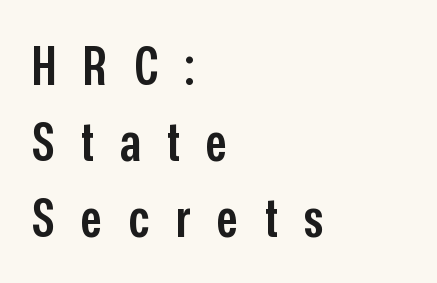
Q: Is the text bold? A: Semi-bold.
Q: Is the text italic (slanted)? A: No, it is upright.
Q: Is the typeface a serif or a sans-serif typeface? A: Sans-serif.
Q: Is the text underlined? A: No.
Q: How is the paragraph aligned? A: Left-aligned.
Q: Is the spacing between letters normal or unusually wide? A: Unusually wide.
Q: Is the spacing between lines tight, normal or loose? A: Normal.
Q: Width (condensed, normal, or wide)? A: Condensed.
Q: Stroke contrast? A: Low.
Q: x-height? A: Medium.
Q: Monospaced? A: No.
